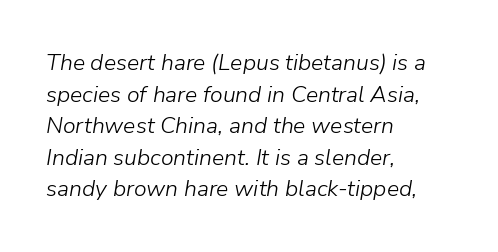
Is the stroke heavy? The answer is a plain regular-or-lighter. Looking at the ascenders, they clearly lean. Visually the block forms a straight wall on the left and a jagged coastline on the right. Tracking here is standard; glyphs follow each other at the usual distance. Students, observe: this is what conventionally led text looks like. The words here are not underlined.
